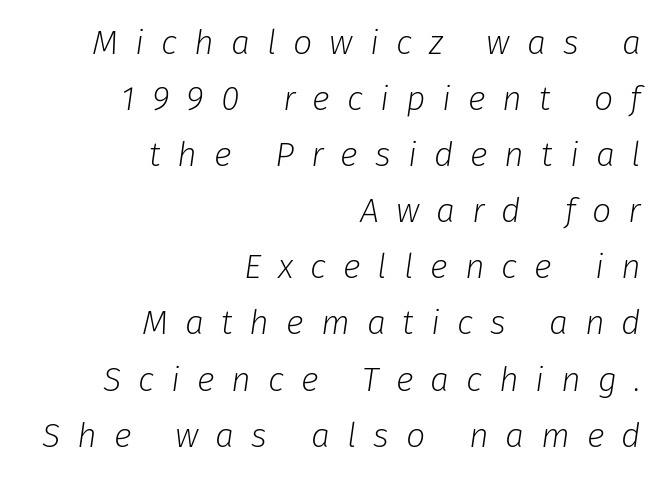
Compared with typical paragraphs, the rows here are spaced about the same. Is this a fixed-width face? No — the glyphs have proportional, varying widths. The face used here has a pronounced slope to its letters. Caption: face not bold, strokes unweighted.
